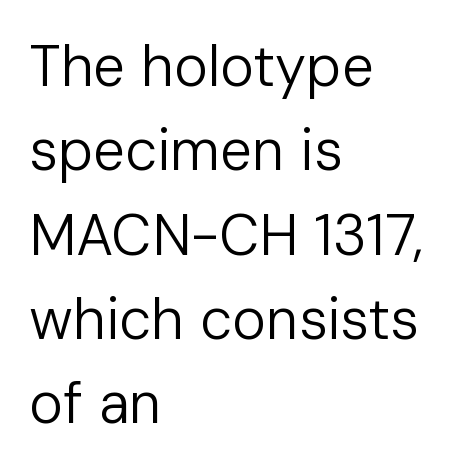
Q: Is the text bold? A: No.
Q: Is the text italic (slanted)? A: No, it is upright.
Q: Is the typeface a serif or a sans-serif typeface? A: Sans-serif.
Q: Is the text underlined? A: No.
Q: How is the paragraph aligned? A: Left-aligned.
Q: Is the spacing between letters normal or unusually wide? A: Normal.
Q: Is the spacing between lines tight, normal or loose? A: Normal.
Q: Width (condensed, normal, or wide)? A: Normal.
Q: Stroke contrast? A: Low.
Q: x-height? A: Medium.
Q: Monospaced? A: No.
